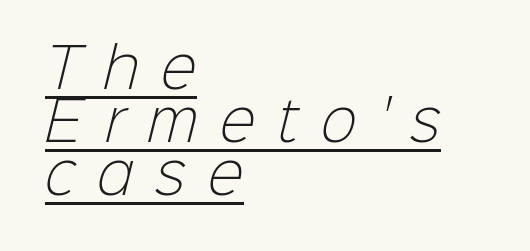
Note the varied advance widths — an 'i' is clearly narrower than an 'm'. Someone cranked the tracking dial way up on this one. Horizontal bands of white between lines are thin slivers. This sample uses a sans-serif face. Students, observe the line beneath the letters — that is underlining. Ink coverage per letter is moderate at most.
